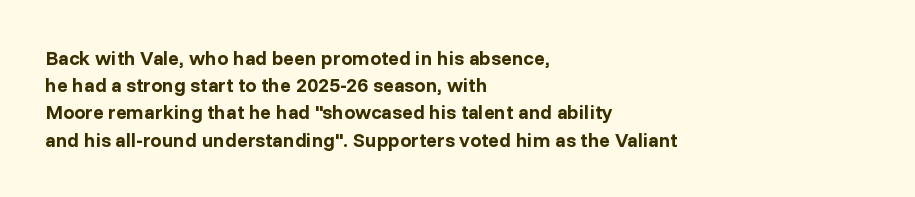
Vertical strokes here are truly vertical. Line spacing here is normal. The rendering anchors every line to the left-hand side. Short note: letters normally spaced. Has an underline been added? It has not. The sample has been set heavy, in full bold.
